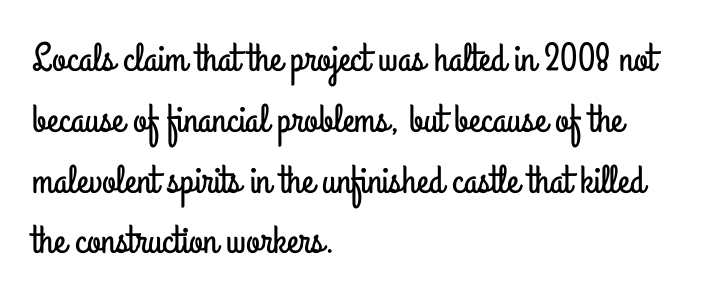
Here the glyphs are tracked normally, forming tight word shapes. Spacing verdict: proportional, widths tailored to each character. Notice how the stems are strictly vertical — no italics here. The text was rendered using a sans face with plain stroke endings.
